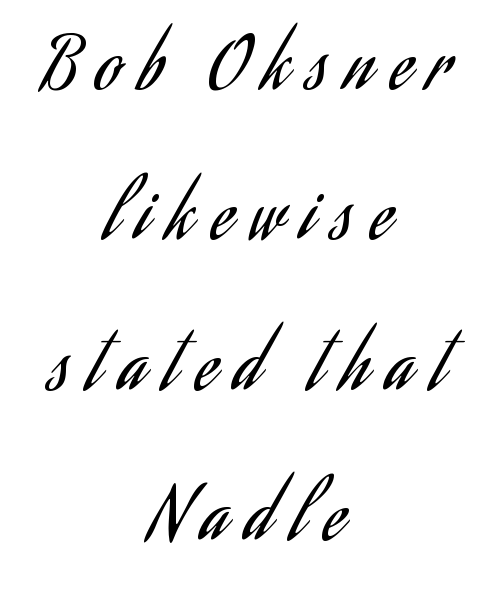
Bold? No — there's no thickening of the strokes. Is this a fixed-width face? No — the glyphs have proportional, varying widths. Is the block centered? Yes — each line is placed symmetrically about the middle. This is sans-serif lettering, the kind often seen on screens and signage.
